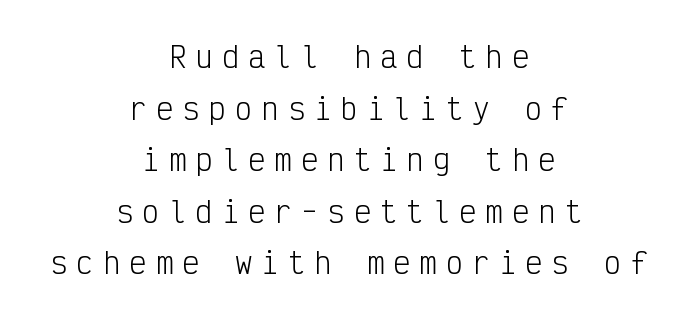
Looks like terminal output: every glyph gets an equal slot. You could only call the tracking loose — the letters float apart. Quick note: underline off. This is roman type, the default non-slanted kind. Horizontal alignment here is central, giving a formal, balanced look. These lines are composed in type without serifs.
